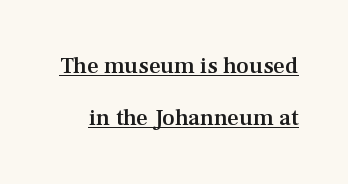
{"italic": "no", "bold": "semi", "underline": "yes", "line_spacing": "loose", "line_spacing_ratio": 2.28, "letter_spacing": "normal", "letter_spacing_em": 0.0, "glyph_px": 23}
